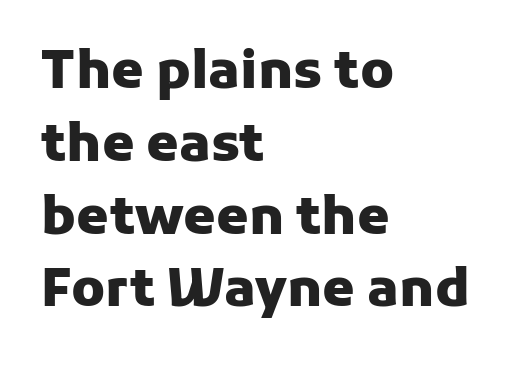
Lines of text with bare space underneath. Plenty of ink on the page — the face is bold. The letters sit at their default tracking, neither squeezed nor spread. This sample is left-justified, so line endings fall wherever the words run out. If you measured baseline to baseline, you'd find a middling distance. Nothing sits at the stroke ends, so this counts as sans-serif.
